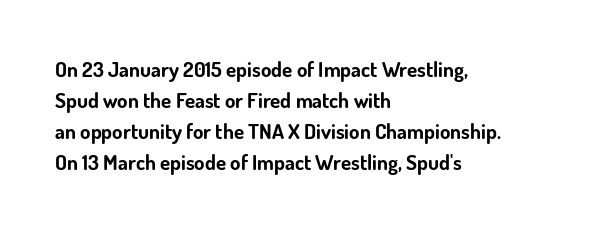
The image shows 21 px bold type, upright; set left-aligned, normal line spacing (1.48x), normal letter spacing, not underlined.
